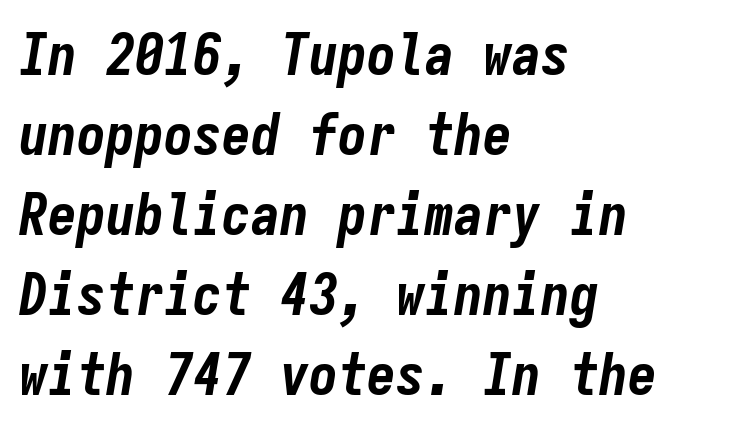
The image shows 58 px bold, condensed type, italic (leaning right), monospaced; set left-aligned, normal line spacing (1.38x), normal letter spacing, not underlined; low stroke contrast and a medium x-height.
